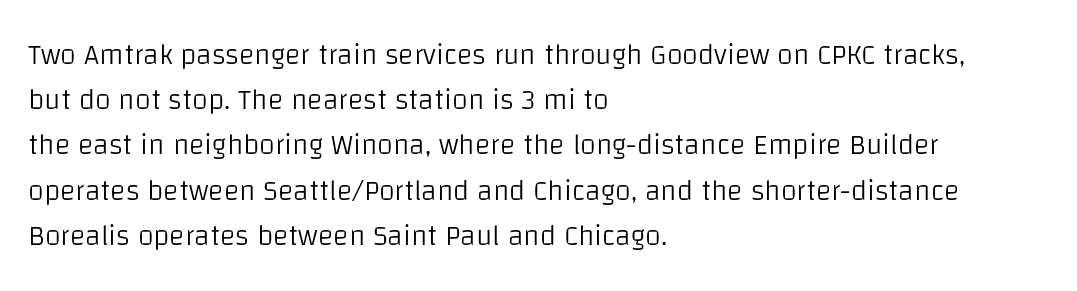
Nobody touched the tracking dial on this one. A classic flush-left, rag-right setting is used for this passage. Evenly set lines give the paragraph a standard silhouette. The weight tops out at a normal text grade. Grotesque or geometric, the face here clearly has no serifs.
